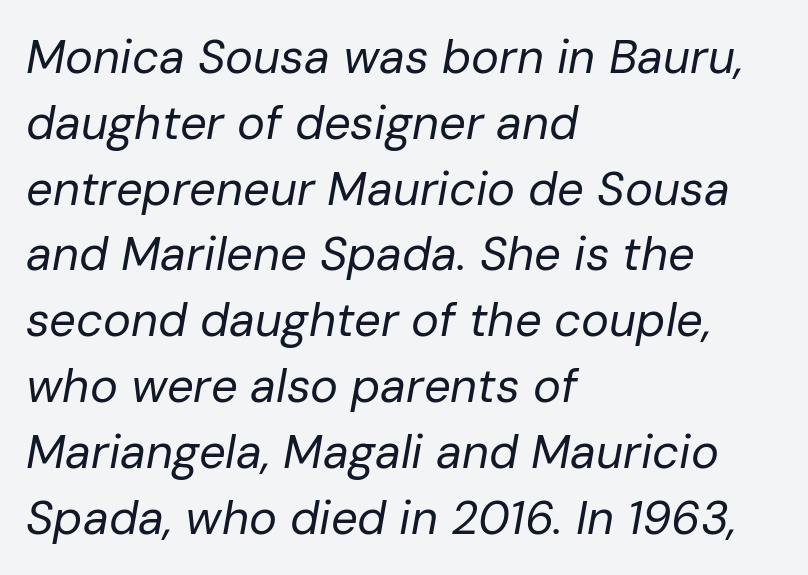
Notice how the passage keeps a crisp vertical edge on the left only. There is no visible air inserted between adjacent glyphs. This sample uses an oblique cut, with every glyph tilted off the vertical. No word sits above an underline.
